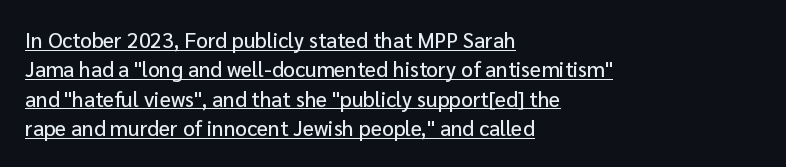
Q: Is the text italic (slanted)? A: No, it is upright.
Q: Is the text underlined? A: Yes.
Q: How is the paragraph aligned? A: Left-aligned.
Q: Is the spacing between letters normal or unusually wide? A: Normal.
Q: Is the spacing between lines tight, normal or loose? A: Normal.
